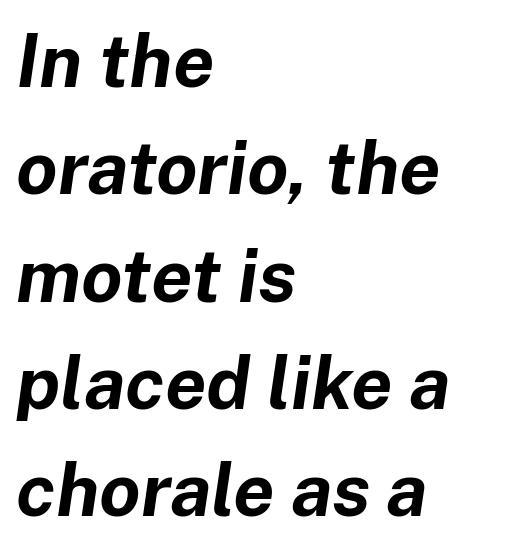
Decoration check: the copy has no underline. Every row of glyphs begins at an identical x-position on the left. The letters are bold, with thick, heavy strokes. The passage shown leans; its letterforms are oblique. What stands out about the letter spacing? Nothing — it is the standard amount.
